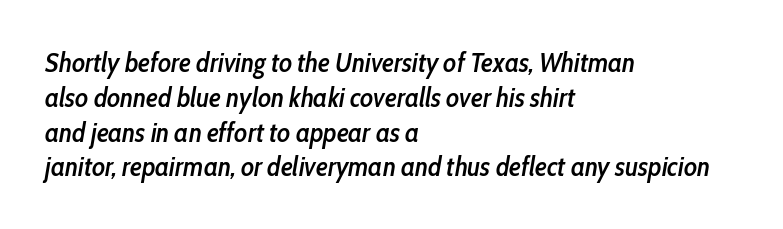
{"italic": "yes", "lean": "right", "slant_degrees": 10, "bold": "semi", "underline": "no", "align": "left", "line_spacing": "normal", "line_spacing_ratio": 1.29, "letter_spacing": "normal", "letter_spacing_em": 0.0, "glyph_px": 27}
